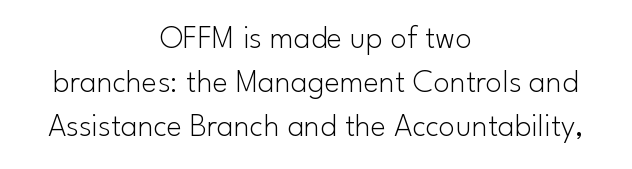
The image shows 33 px light sans-serif type, upright; set centered, normal line spacing (1.34x), normal letter spacing, not underlined; low stroke contrast and a small x-height.
